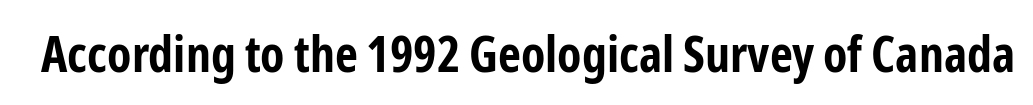
The image shows 50 px bold, condensed sans-serif type, upright; set normal letter spacing, not underlined; low stroke contrast and a medium x-height.
